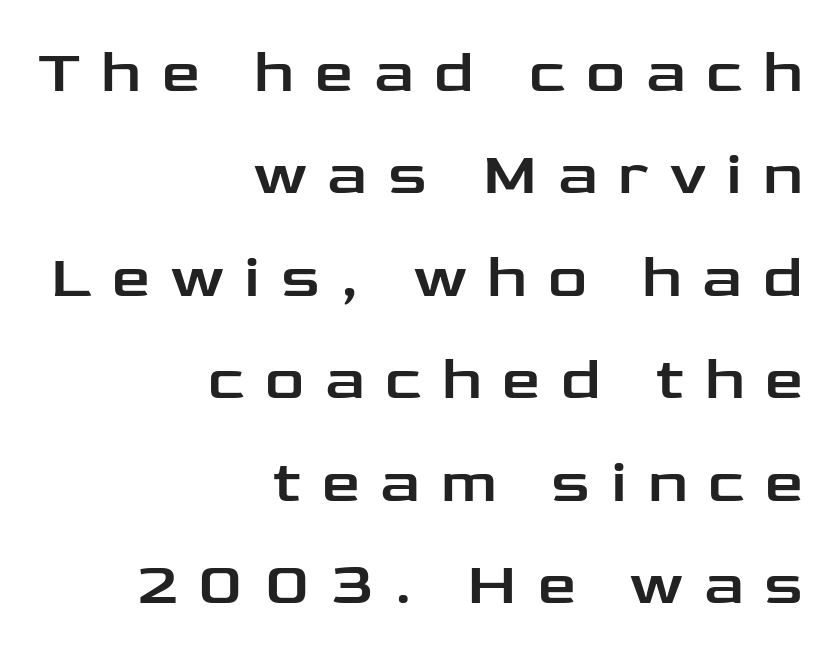
The letters stand upright; this is a roman face. The paragraph shown leans on its right margin. Note the varied advance widths — an 'i' is clearly narrower than an 'm'. Reading down the column, the eye jumps a familiar distance to each next line. The gaps between neighbouring characters are conspicuously large.
